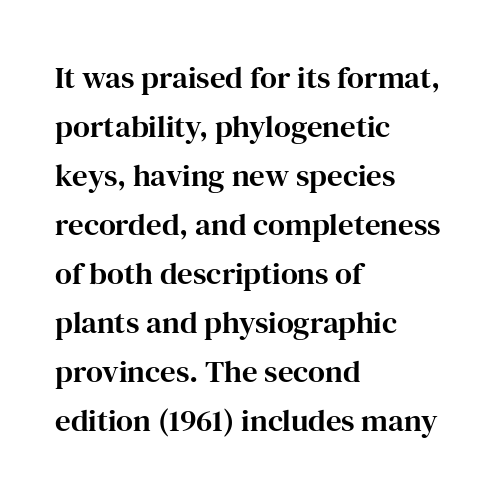
The image shows 31 px serif type, upright; set left-aligned, normal line spacing (1.58x), normal letter spacing, not underlined; high stroke contrast and a medium x-height.
